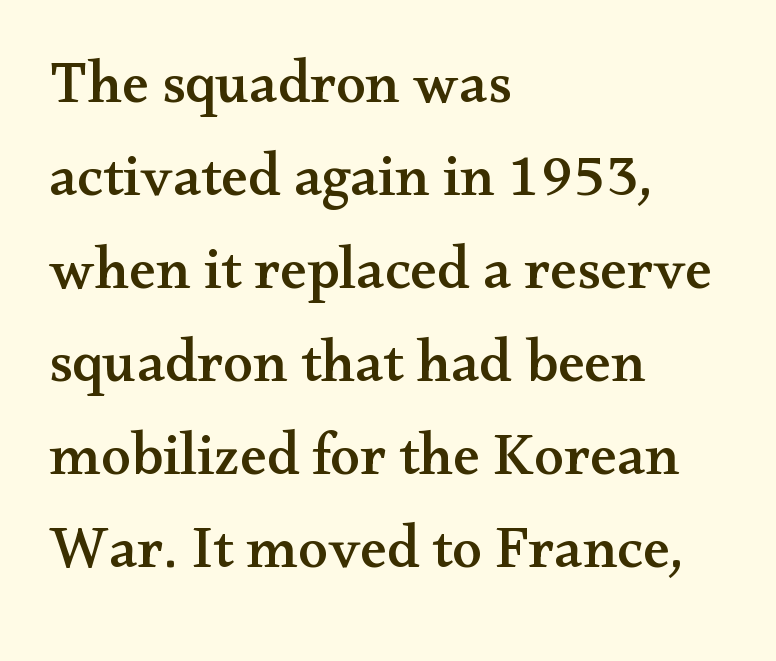
{"serif": "yes", "italic": "no", "width": "wide", "stroke_contrast": "medium", "x_height": "small", "monospaced": "no", "underline": "no", "align": "left", "line_spacing": "normal", "line_spacing_ratio": 1.55, "letter_spacing": "normal", "letter_spacing_em": 0.0, "glyph_px": 60}
